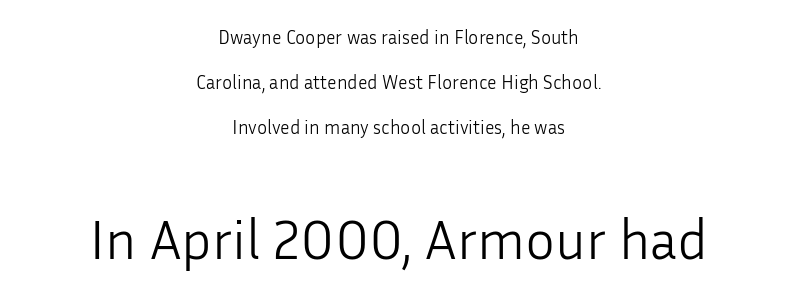
Default kerning and tracking; the words read as compact shapes. On a weight scale, this lands at 450 or below. Which chunk is bigger? The second one — the bottom block dwarfs the top. The lettering stays uniformly vertical, giving the passage a roman look. This rendering features lettering with no underline. A typesetter would label this face a sans.
